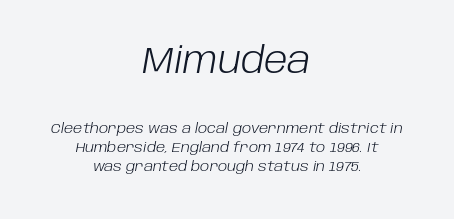
The image shows 36 px light type, italic (leaning right); set centered, normal line spacing (1.34x), normal letter spacing, not underlined; the first (top) block is 2.57x larger; low stroke contrast and a large x-height.
